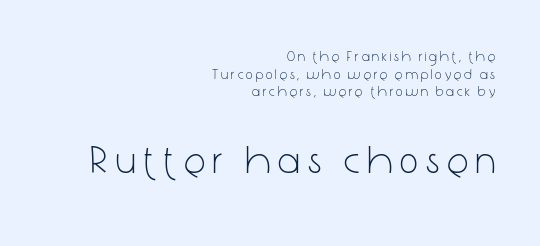
These lines stack with their right ends in a neat column. A clean baseline with only descenders dipping below it. This sample uses a sans-serif face. The later block is typeset at a bigger size than the earlier block. The lettering holds an erect, upright posture throughout. Is the type heavy? It reads as light-to-regular instead.
